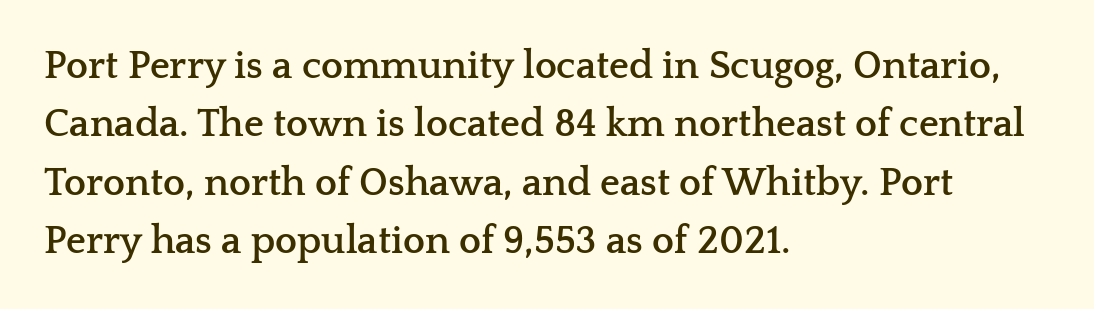
Q: Is the text bold? A: Yes.
Q: Is the text italic (slanted)? A: No, it is upright.
Q: Is the typeface a serif or a sans-serif typeface? A: Serif.
Q: Is the text underlined? A: No.
Q: How is the paragraph aligned? A: Left-aligned.
Q: Is the spacing between letters normal or unusually wide? A: Normal.
Q: Is the spacing between lines tight, normal or loose? A: Normal.
Q: Width (condensed, normal, or wide)? A: Wide.
Q: Stroke contrast? A: Low.
Q: x-height? A: Medium.
Q: Monospaced? A: No.
